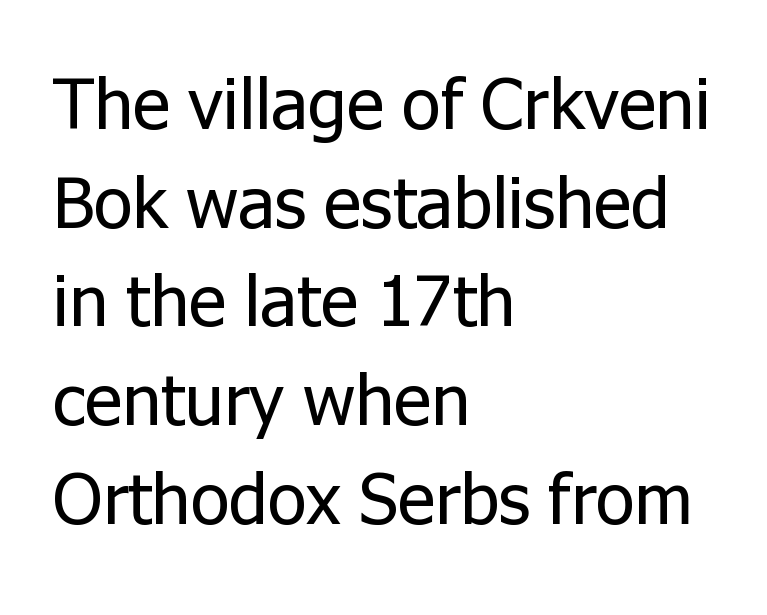
Q: Is the text bold? A: No.
Q: Is the text italic (slanted)? A: No, it is upright.
Q: Is the typeface a serif or a sans-serif typeface? A: Sans-serif.
Q: Is the text underlined? A: No.
Q: How is the paragraph aligned? A: Left-aligned.
Q: Is the spacing between letters normal or unusually wide? A: Normal.
Q: Is the spacing between lines tight, normal or loose? A: Normal.
Q: Width (condensed, normal, or wide)? A: Normal.
Q: Stroke contrast? A: Low.
Q: x-height? A: Medium.
Q: Monospaced? A: No.
